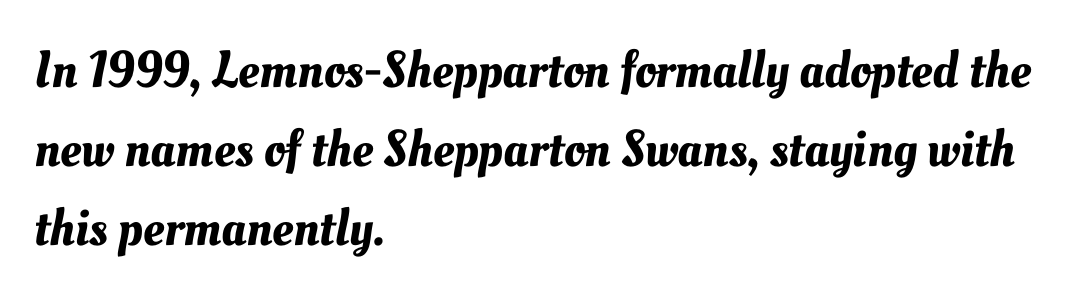
Q: Is the text underlined? A: No.
Q: How is the paragraph aligned? A: Left-aligned.
Q: Is the spacing between letters normal or unusually wide? A: Normal.
Q: Is the spacing between lines tight, normal or loose? A: Normal.
Q: Width (condensed, normal, or wide)? A: Normal.
Q: Stroke contrast? A: Medium.
Q: x-height? A: Small.
Q: Monospaced? A: No.
